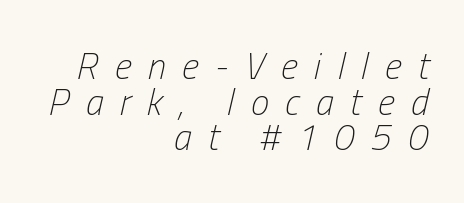
Unmarked baselines from the first word to the last. Baseline-to-baseline distance is barely more than the letter height. Caption: expanded tracking, letters set apart. The font's italic variant was chosen for this text. Bold? No — there's no thickening of the strokes.
